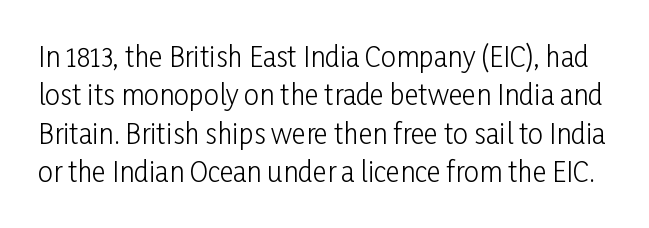
A quiet, ordinary-to-light weight characterises the typeface. No extra tracking has been applied to these lines. The string is rendered with underlining switched off. In terms of posture, this sample is upright.
